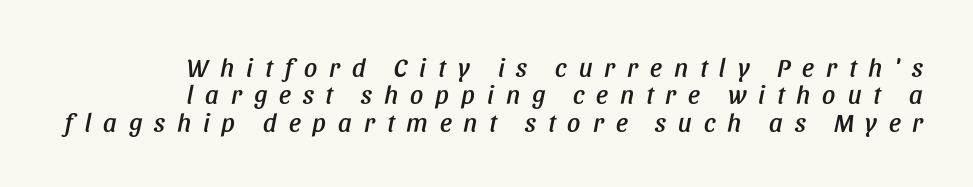
Q: Is the text italic (slanted)? A: Yes, it leans right by about 11 degrees.
Q: Is the text underlined? A: No.
Q: How is the paragraph aligned? A: Right-aligned.
Q: Is the spacing between letters normal or unusually wide? A: Unusually wide.
Q: Is the spacing between lines tight, normal or loose? A: Tight.
